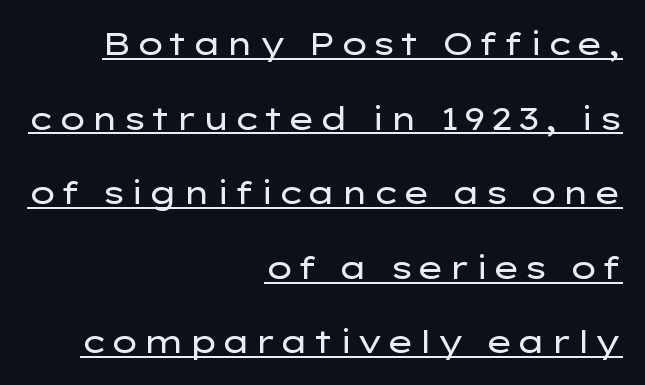
{"serif": "no", "italic": "no", "bold": "no", "weight": "regular", "width": "wide", "stroke_contrast": "low", "x_height": "medium", "monospaced": "no", "underline": "yes", "align": "right", "line_spacing": "loose", "line_spacing_ratio": 2.33, "glyph_px": 32}
